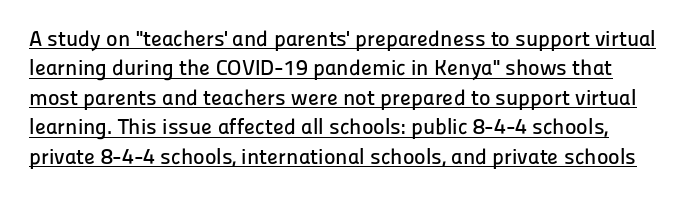
Q: Is the text italic (slanted)? A: No, it is upright.
Q: Is the text underlined? A: Yes.
Q: Is the spacing between letters normal or unusually wide? A: Normal.
Q: Is the spacing between lines tight, normal or loose? A: Normal.
